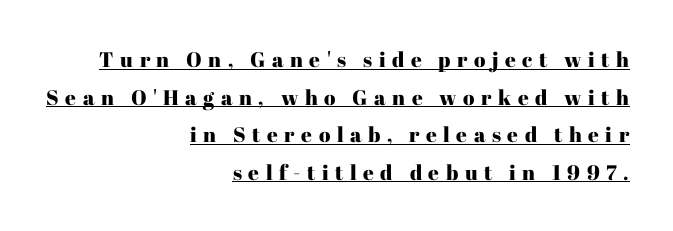
{"italic": "no", "underline": "yes", "align": "right", "line_spacing_ratio": 1.79, "letter_spacing": "wide", "letter_spacing_em": 0.31, "glyph_px": 21}
